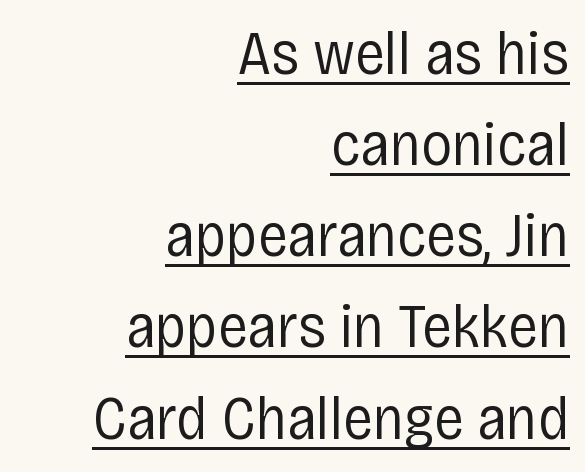
{"serif": "no", "italic": "no", "bold": "no", "weight": "regular", "width": "condensed", "stroke_contrast": "low", "x_height": "large", "monospaced": "no", "underline": "yes", "align": "right", "line_spacing": "normal", "line_spacing_ratio": 1.47, "letter_spacing": "normal", "letter_spacing_em": 0.0, "glyph_px": 62}
